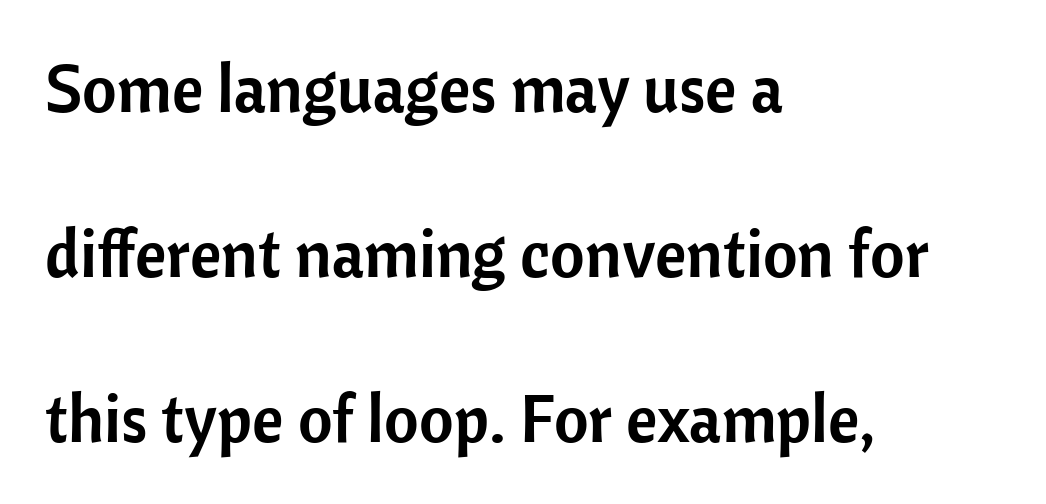
Q: Is the text italic (slanted)? A: No, it is upright.
Q: Is the typeface a serif or a sans-serif typeface? A: Sans-serif.
Q: Is the text underlined? A: No.
Q: How is the paragraph aligned? A: Left-aligned.
Q: Is the spacing between letters normal or unusually wide? A: Normal.
Q: Is the spacing between lines tight, normal or loose? A: Loose.
Q: Width (condensed, normal, or wide)? A: Normal.
Q: Stroke contrast? A: Low.
Q: x-height? A: Medium.
Q: Monospaced? A: No.
